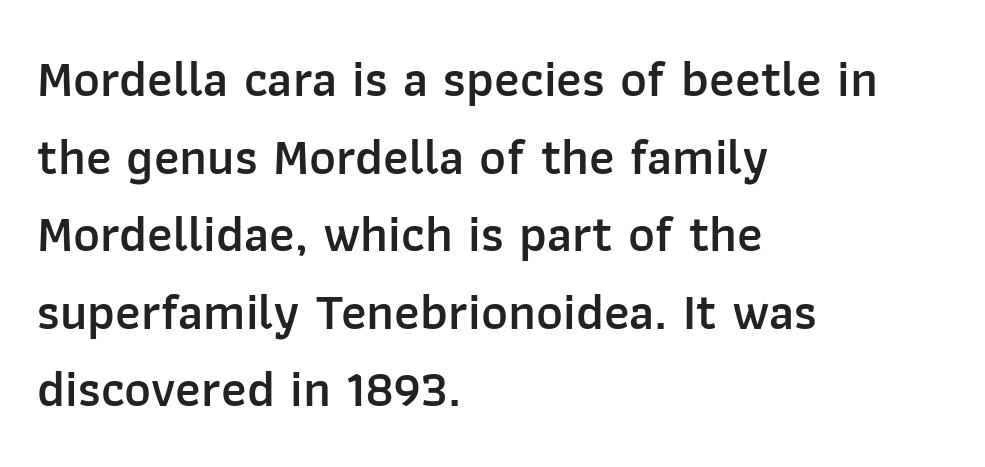
Do the letters lean? They stand straight. The lines in this sample share a left origin and differ only in where they stop. The passage shown is typed in a proportional face where columns would drift. Each word holds together tightly as a unit, with standard inter-letter gaps. A typesetter would call this leading conventional body-copy spacing.
